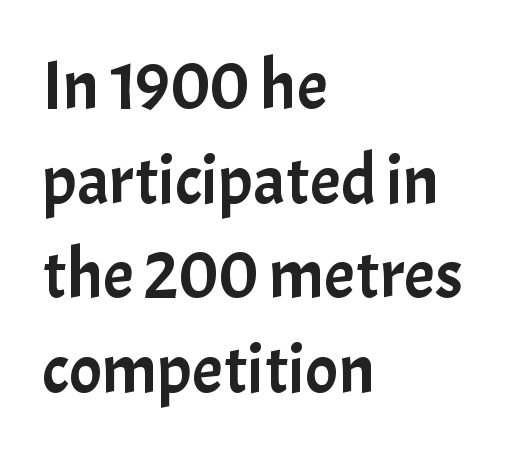
What kind of face is this? One without serifs — a sans. Caption: standard tracking, unaltered. Does the leading feel generous? No, just average. The font's upright variant was chosen for this text.
